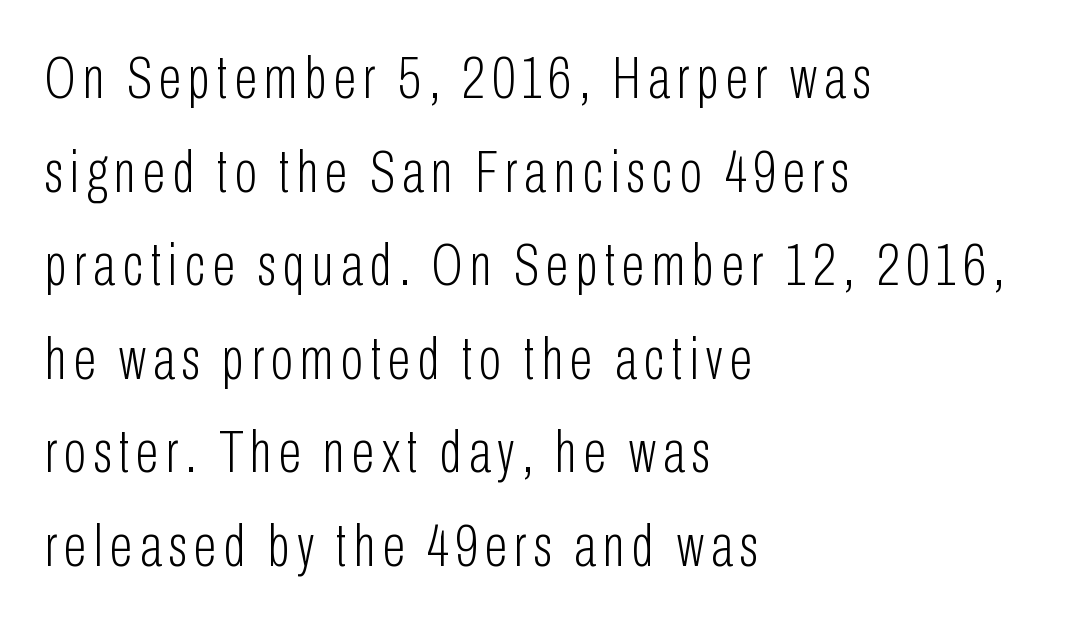
To sum up the face: it is a sans, with no serifs. One-word summary of the alignment: left. The face used here is proportionally spaced, like ordinary book or web type. A clean baseline with only descenders dipping below it. The font is comparable to plain body text, perhaps lighter. This is roman type, the default non-slanted kind.
